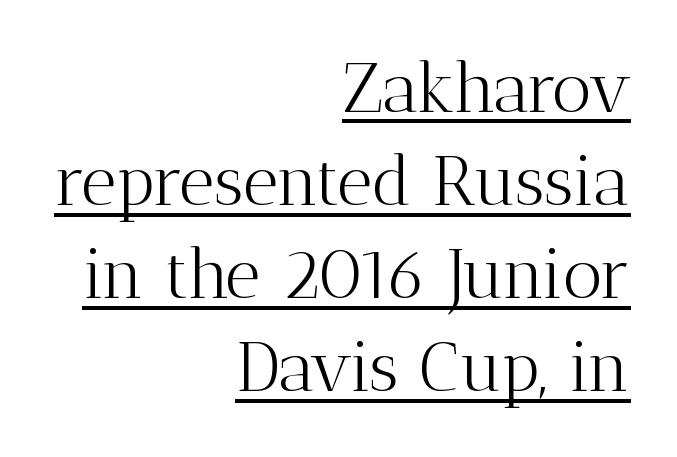
{"serif": "yes", "italic": "no", "bold": "no", "weight": "light", "width": "normal", "stroke_contrast": "medium", "x_height": "medium", "monospaced": "no", "underline": "yes", "align": "right", "line_spacing": "normal", "line_spacing_ratio": 1.35, "letter_spacing": "normal", "letter_spacing_em": 0.0, "glyph_px": 69}
